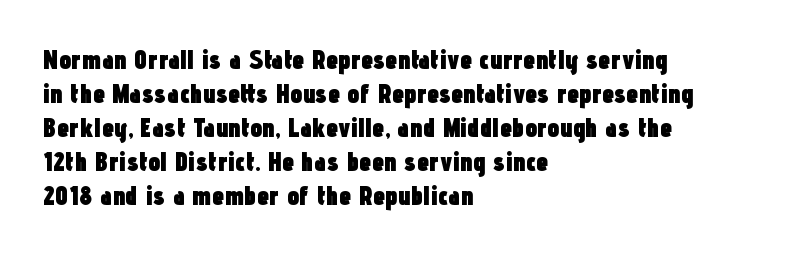
The image shows 27 px bold type, upright; set left-aligned, normal line spacing (1.26x), normal letter spacing, not underlined.
